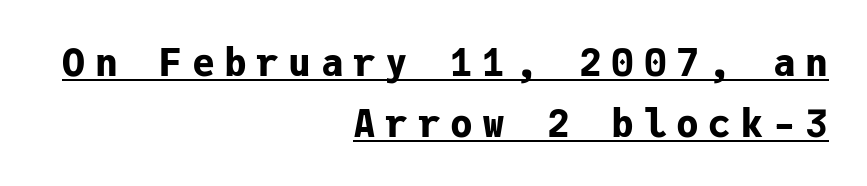
The image shows 38 px bold sans-serif type, upright, monospaced; set right-aligned, normal line spacing (1.61x), unusually wide letter spacing (+0.25 em), underlined; low stroke contrast and a medium x-height.
